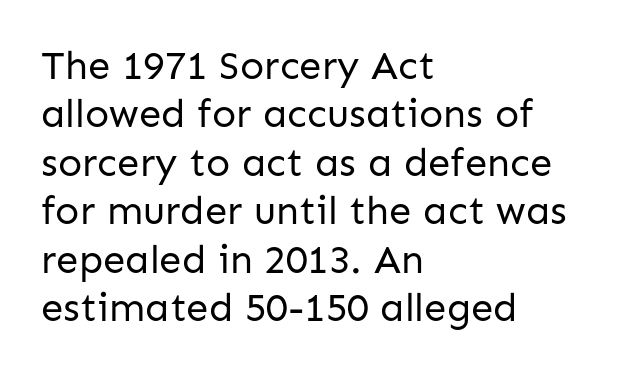
{"serif": "no", "italic": "no", "bold": "no", "weight": "regular", "width": "normal", "stroke_contrast": "low", "x_height": "medium", "monospaced": "no", "underline": "no", "align": "left", "line_spacing_ratio": 1.21, "letter_spacing": "normal", "letter_spacing_em": 0.0, "glyph_px": 40}
